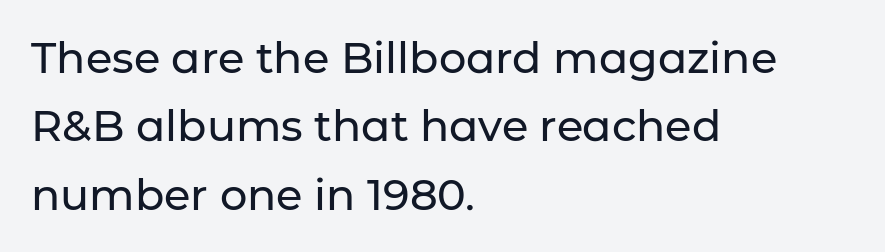
The image shows 43 px sans-serif type, upright; set left-aligned, normal line spacing (1.59x), normal letter spacing, not underlined; low stroke contrast and a medium x-height.
